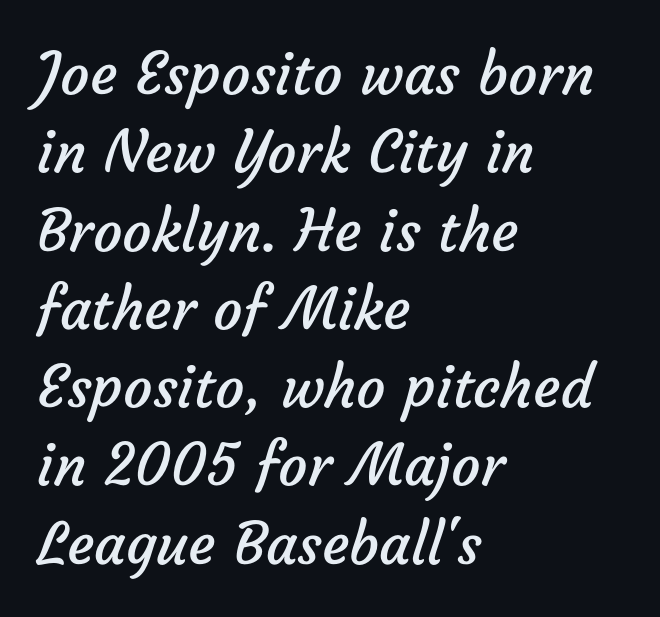
Q: Is the text bold? A: No.
Q: Is the typeface a serif or a sans-serif typeface? A: Sans-serif.
Q: Is the text underlined? A: No.
Q: How is the paragraph aligned? A: Left-aligned.
Q: Is the spacing between letters normal or unusually wide? A: Normal.
Q: Is the spacing between lines tight, normal or loose? A: Normal.
Q: Width (condensed, normal, or wide)? A: Normal.
Q: Stroke contrast? A: Low.
Q: x-height? A: Medium.
Q: Monospaced? A: No.
